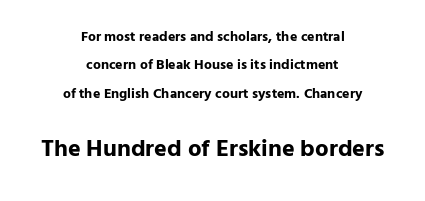
{"italic": "no", "bold": "yes", "underline": "no", "align": "center", "line_spacing": "loose", "line_spacing_ratio": 2.02, "letter_spacing": "normal", "letter_spacing_em": 0.0, "larger_block": "second", "size_ratio": 1.71, "glyph_px": 24}
